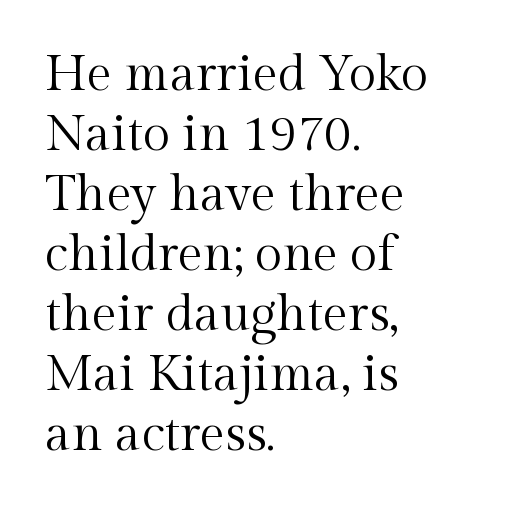
Q: Is the text bold? A: No.
Q: Is the text italic (slanted)? A: No, it is upright.
Q: Is the typeface a serif or a sans-serif typeface? A: Serif.
Q: Is the text underlined? A: No.
Q: How is the paragraph aligned? A: Left-aligned.
Q: Is the spacing between letters normal or unusually wide? A: Normal.
Q: Width (condensed, normal, or wide)? A: Normal.
Q: x-height? A: Medium.
Q: Monospaced? A: No.
